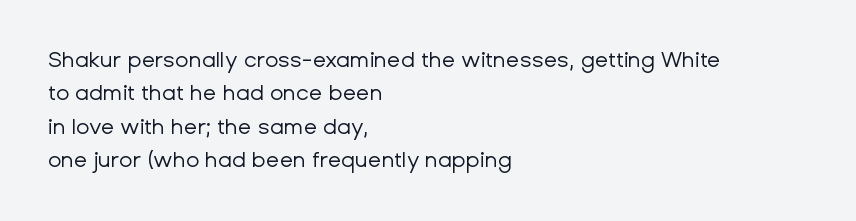
The image shows 22 px text type, upright; set left-aligned, normal line spacing (1.52x), normal letter spacing, not underlined.
